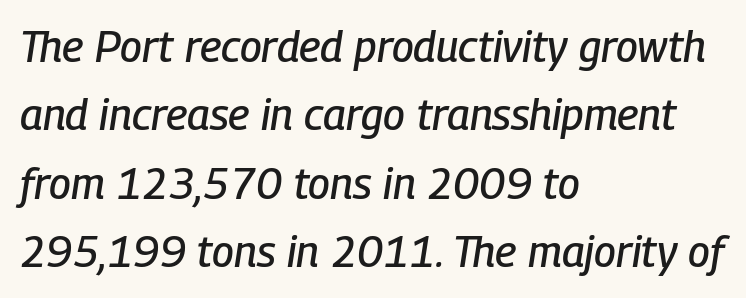
{"italic": "yes", "lean": "right", "slant_degrees": 9, "width": "condensed", "stroke_contrast": "low", "x_height": "medium", "monospaced": "no", "underline": "no", "align": "left", "line_spacing": "normal", "line_spacing_ratio": 1.59, "letter_spacing": "normal", "letter_spacing_em": 0.0, "glyph_px": 43}
